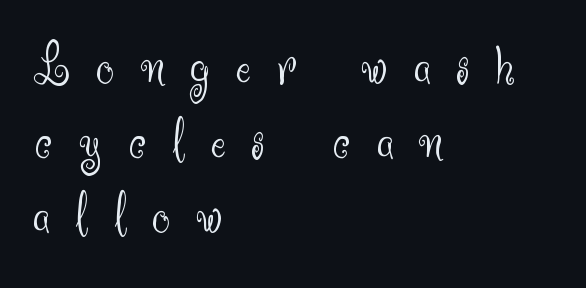
Q: Is the text bold? A: No.
Q: Is the text italic (slanted)? A: No, it is upright.
Q: Is the typeface a serif or a sans-serif typeface? A: Sans-serif.
Q: Is the text underlined? A: No.
Q: How is the paragraph aligned? A: Left-aligned.
Q: Is the spacing between letters normal or unusually wide? A: Unusually wide.
Q: Is the spacing between lines tight, normal or loose? A: Normal.
Q: Width (condensed, normal, or wide)? A: Normal.
Q: Stroke contrast? A: Medium.
Q: x-height? A: Small.
Q: Monospaced? A: No.
